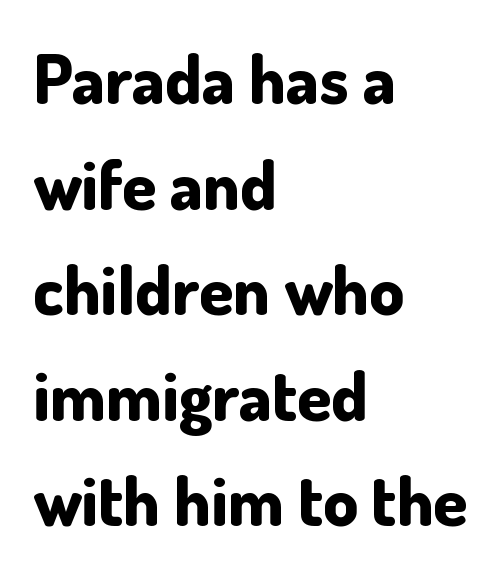
Note the varied advance widths — an 'i' is clearly narrower than an 'm'. Typeset ragged right — the left edge is the straight one. Characters follow at the spacing the type designer built in. Nope, not italic — everything's standing straight. Students, this is bold: see how much ink each stroke carries. A normal amount of white space separates one row of letters from the next.
